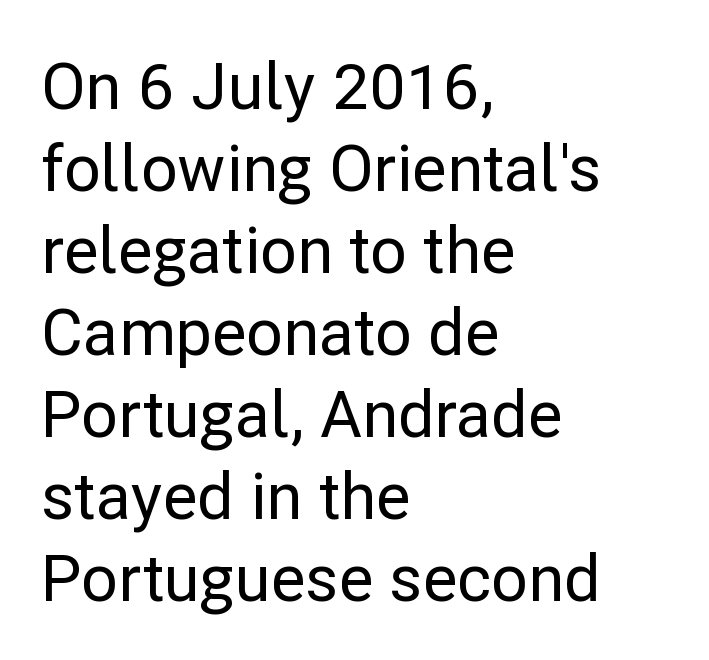
Q: Is the text italic (slanted)? A: No, it is upright.
Q: Is the typeface a serif or a sans-serif typeface? A: Sans-serif.
Q: Is the text underlined? A: No.
Q: How is the paragraph aligned? A: Left-aligned.
Q: Is the spacing between letters normal or unusually wide? A: Normal.
Q: Is the spacing between lines tight, normal or loose? A: Normal.
Q: Width (condensed, normal, or wide)? A: Normal.
Q: Stroke contrast? A: Low.
Q: x-height? A: Medium.
Q: Monospaced? A: No.
